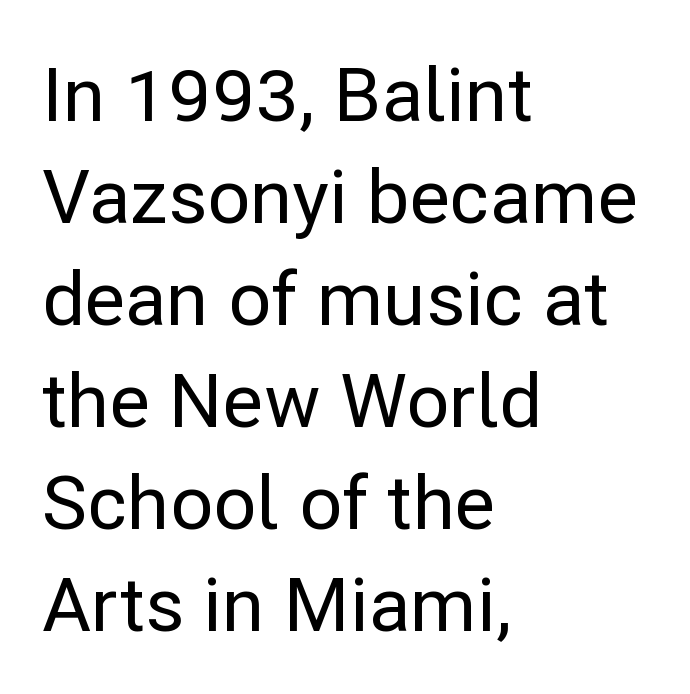
Every row of glyphs begins at an identical x-position on the left. Here the designer chose a conventional face with non-uniform glyph widths. No word sits above an underline. The horizontal fit of the characters is conventional and even. Type style note: lacks serifs. These lines were composed using upright roman letters.
